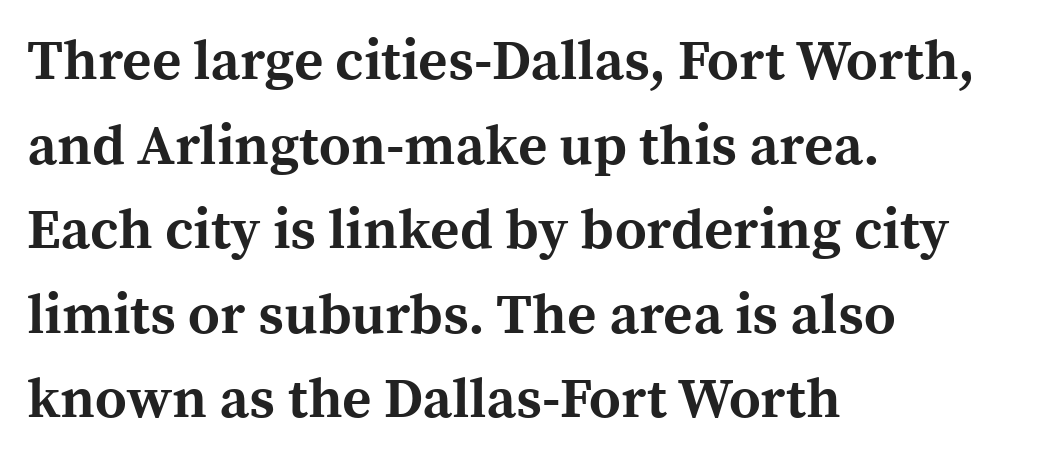
The image shows 56 px bold serif type, upright; set left-aligned, normal line spacing (1.51x), normal letter spacing, not underlined; a medium x-height.
